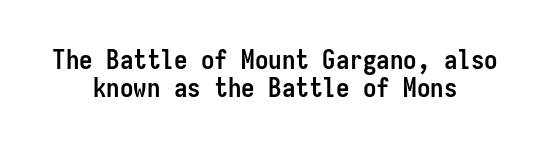
The image shows 27 px bold type, upright; set centered, tight line spacing (1.05x), normal letter spacing, not underlined.
